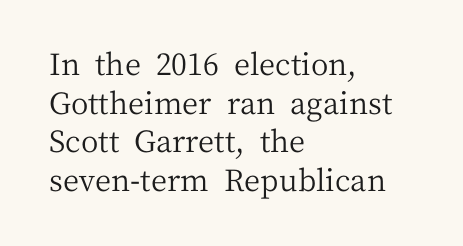
{"serif": "yes", "italic": "no", "bold": "no", "weight": "regular", "width": "normal", "stroke_contrast": "medium", "x_height": "medium", "monospaced": "no", "underline": "no", "align": "left", "line_spacing": "normal", "line_spacing_ratio": 1.29, "letter_spacing": "normal", "letter_spacing_em": 0.0, "glyph_px": 30}
